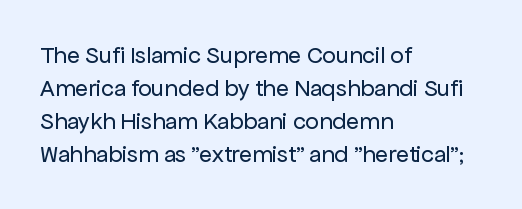
Q: Is the text bold? A: No.
Q: Is the text italic (slanted)? A: No, it is upright.
Q: Is the text underlined? A: No.
Q: How is the paragraph aligned? A: Left-aligned.
Q: Is the spacing between letters normal or unusually wide? A: Normal.
Q: Is the spacing between lines tight, normal or loose? A: Normal.
